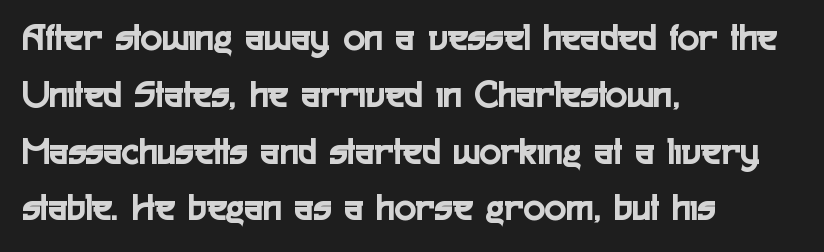
Q: Is the text italic (slanted)? A: No, it is upright.
Q: Is the typeface a serif or a sans-serif typeface? A: Sans-serif.
Q: Is the text underlined? A: No.
Q: How is the paragraph aligned? A: Left-aligned.
Q: Is the spacing between letters normal or unusually wide? A: Normal.
Q: Is the spacing between lines tight, normal or loose? A: Normal.
Q: Width (condensed, normal, or wide)? A: Condensed.
Q: x-height? A: Medium.
Q: Monospaced? A: No.
